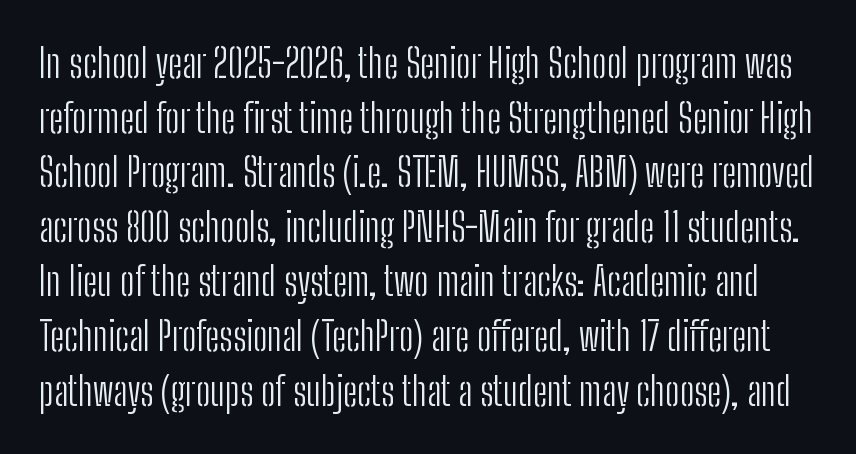
Q: Is the text bold? A: No.
Q: Is the text italic (slanted)? A: No, it is upright.
Q: Is the typeface a serif or a sans-serif typeface? A: Sans-serif.
Q: Is the text underlined? A: No.
Q: Is the spacing between letters normal or unusually wide? A: Normal.
Q: Is the spacing between lines tight, normal or loose? A: Normal.
Q: Width (condensed, normal, or wide)? A: Condensed.
Q: Stroke contrast? A: Low.
Q: x-height? A: Medium.
Q: Monospaced? A: No.
